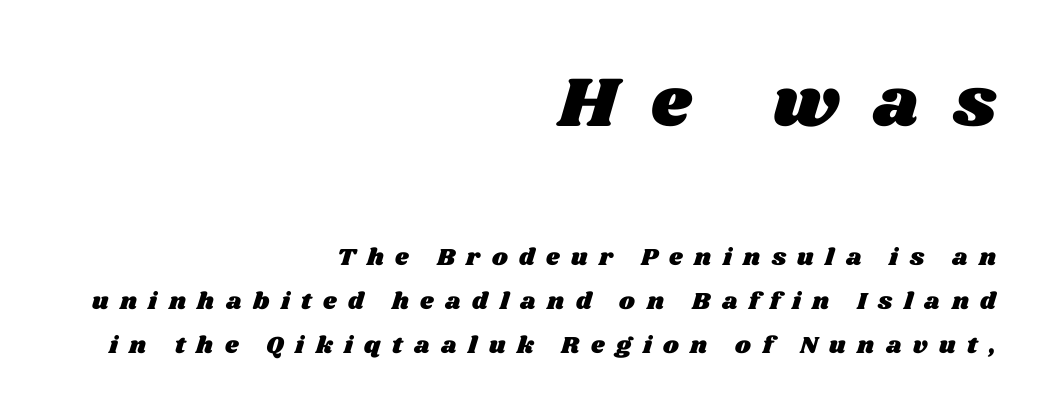
{"width": "wide", "stroke_contrast": "medium", "x_height": "large", "monospaced": "no", "underline": "no", "align": "right", "line_spacing_ratio": 1.83, "letter_spacing": "wide", "letter_spacing_em": 0.48, "larger_block": "first", "size_ratio": 2.96, "glyph_px": 71}
